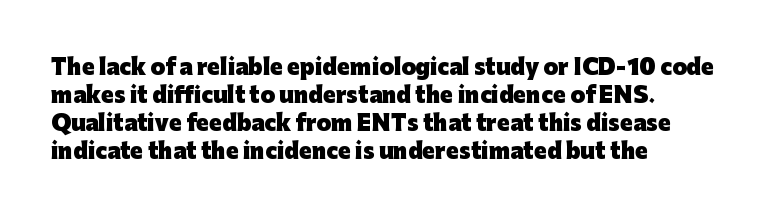
{"italic": "no", "bold": "yes", "underline": "no", "align": "left", "line_spacing": "normal", "line_spacing_ratio": 1.34, "letter_spacing": "normal", "letter_spacing_em": 0.0, "glyph_px": 21}
